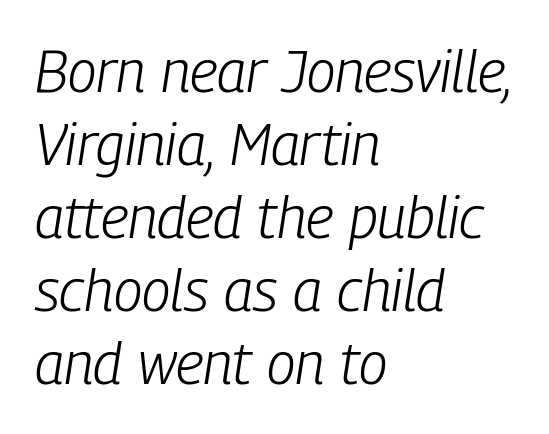
Nothing unusual about the tracking: characters are spaced as the font intends. Quick note: underline off. The whole block is typeset with a tilt. The letters look calm and open, with moderate or lighter stems. Students, observe: this is what conventionally led text looks like.
